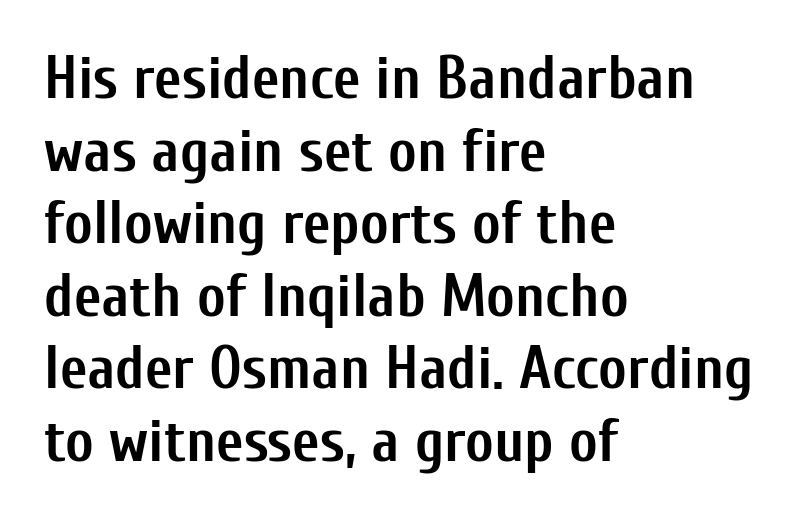
Q: Is the text bold? A: Yes.
Q: Is the text italic (slanted)? A: No, it is upright.
Q: Is the typeface a serif or a sans-serif typeface? A: Sans-serif.
Q: Is the text underlined? A: No.
Q: How is the paragraph aligned? A: Left-aligned.
Q: Is the spacing between letters normal or unusually wide? A: Normal.
Q: Width (condensed, normal, or wide)? A: Condensed.
Q: Stroke contrast? A: Low.
Q: x-height? A: Medium.
Q: Monospaced? A: No.
